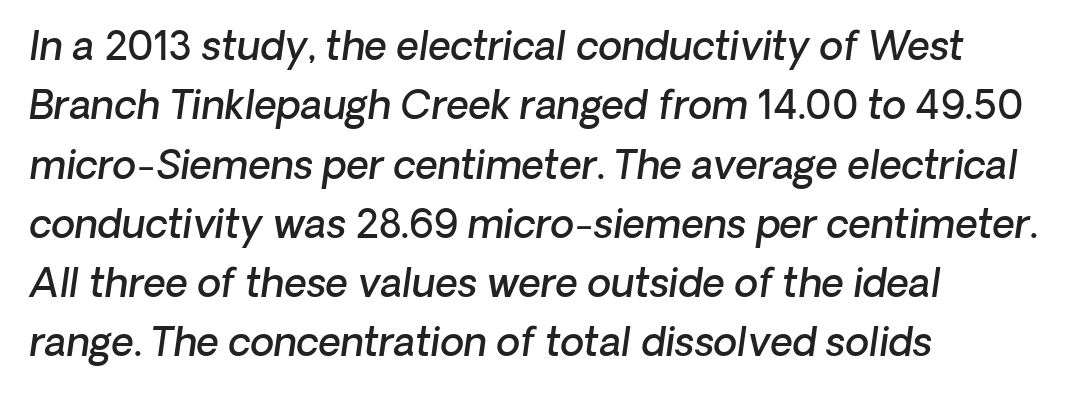
Does extra space separate the letters? No, they use regular spacing. Strokes here are thickened, but only to semibold level. Compared with a centered layout, this one pins lines to the left instead. The gap between lines stays unmarked. Varying glyph widths throughout — classic text-font behaviour.
